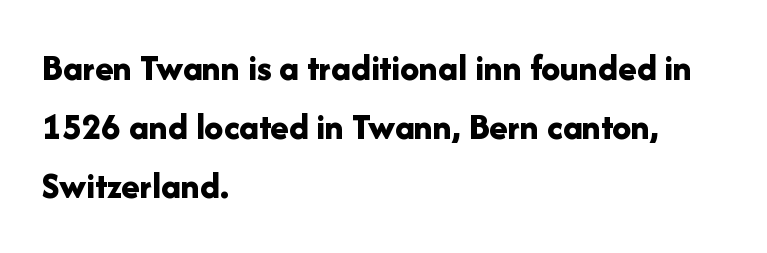
{"serif": "no", "italic": "no", "bold": "yes", "weight": "bold", "width": "normal", "stroke_contrast": "low", "x_height": "medium", "monospaced": "no", "underline": "no", "align": "left", "line_spacing": "normal", "line_spacing_ratio": 1.55, "letter_spacing": "normal", "letter_spacing_em": 0.0, "glyph_px": 38}
